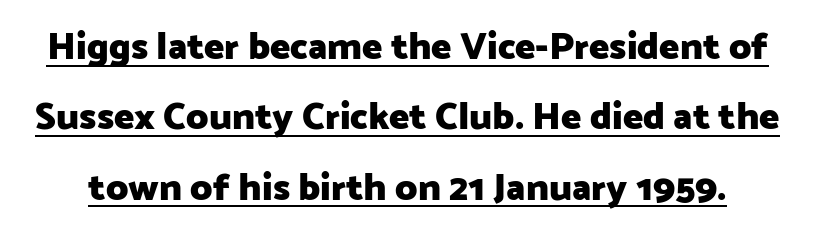
Q: Is the text bold? A: Yes.
Q: Is the text italic (slanted)? A: No, it is upright.
Q: Is the typeface a serif or a sans-serif typeface? A: Sans-serif.
Q: Is the text underlined? A: Yes.
Q: Is the spacing between letters normal or unusually wide? A: Normal.
Q: Width (condensed, normal, or wide)? A: Normal.
Q: Stroke contrast? A: Low.
Q: x-height? A: Medium.
Q: Monospaced? A: No.
